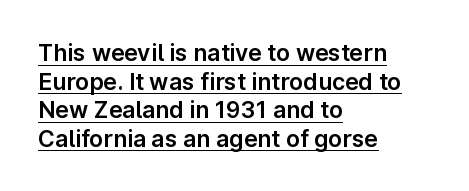
The image shows 23 px text type, upright; set left-aligned, line spacing 1.24x, normal letter spacing, underlined.
